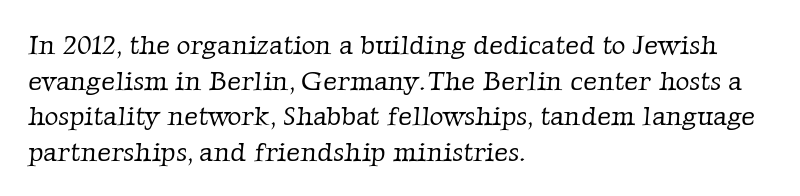
The image shows 27 px text type; set left-aligned, normal line spacing (1.32x), normal letter spacing, not underlined.
